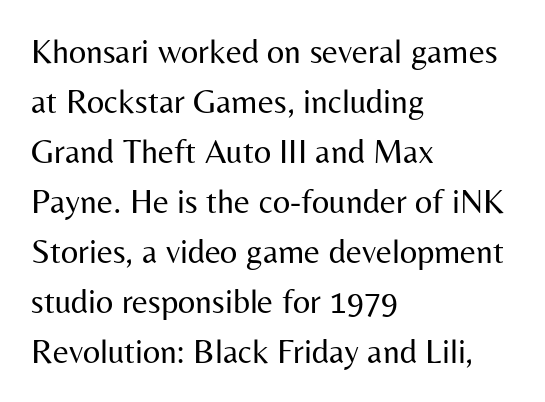
{"serif": "no", "italic": "no", "bold": "no", "weight": "regular", "width": "normal", "stroke_contrast": "medium", "x_height": "medium", "monospaced": "no", "underline": "no", "align": "left", "line_spacing": "normal", "line_spacing_ratio": 1.47, "letter_spacing": "normal", "letter_spacing_em": 0.0, "glyph_px": 34}
